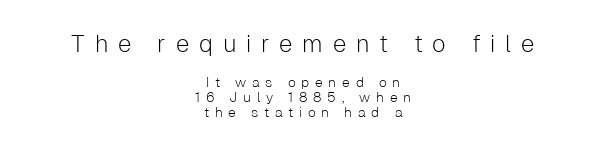
The image shows 24 px text type, upright; set centered, tight line spacing (1.07x), unusually wide letter spacing (+0.41 em), not underlined; the first (top) block is 1.71x larger.
